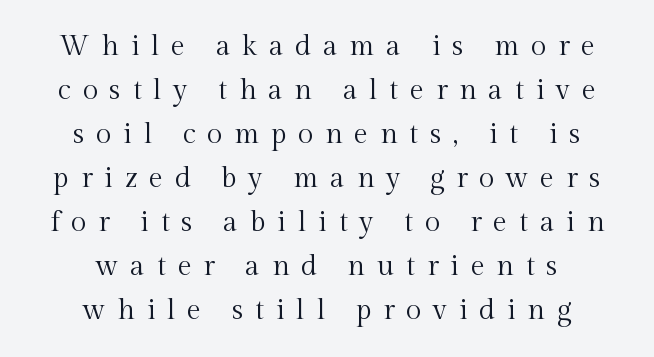
{"serif": "yes", "italic": "no", "bold": "no", "weight": "regular", "width": "normal", "x_height": "medium", "monospaced": "no", "underline": "no", "align": "center", "line_spacing": "normal", "line_spacing_ratio": 1.57, "letter_spacing": "wide", "letter_spacing_em": 0.42, "glyph_px": 28}
